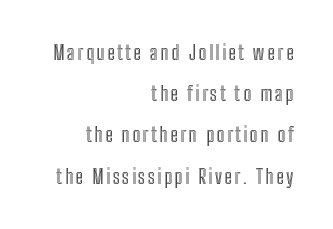
Q: Is the text italic (slanted)? A: No, it is upright.
Q: Is the text underlined? A: No.
Q: How is the paragraph aligned? A: Right-aligned.
Q: Is the spacing between lines tight, normal or loose? A: Loose.
